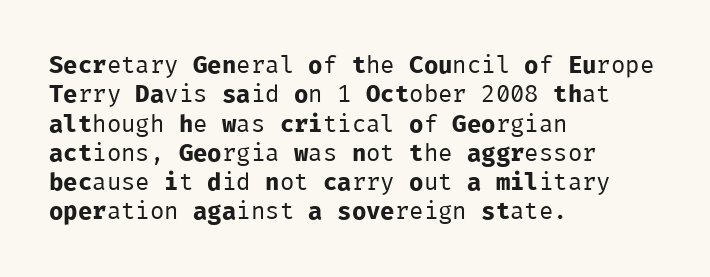
{"italic": "no", "bold": "no", "underline": "no", "align": "left", "line_spacing_ratio": 1.22, "letter_spacing": "normal", "letter_spacing_em": 0.0, "glyph_px": 24}
